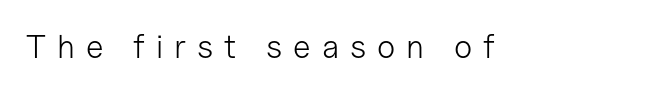
The image shows 33 px light sans-serif type, upright; set unusually wide letter spacing (+0.33 em), not underlined; low stroke contrast and a medium x-height.
